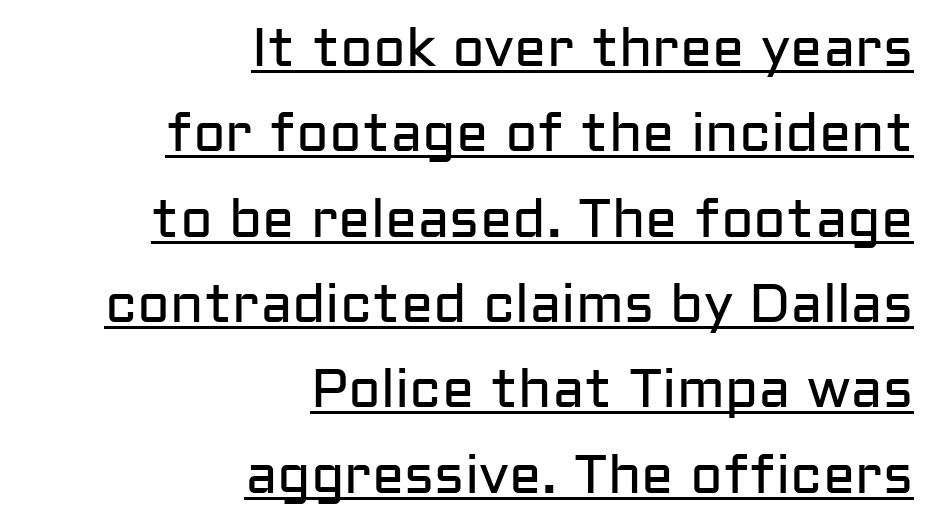
{"serif": "no", "italic": "no", "bold": "no", "weight": "regular", "width": "normal", "stroke_contrast": "low", "x_height": "medium", "monospaced": "no", "underline": "yes", "align": "right", "line_spacing": "normal", "line_spacing_ratio": 1.58, "letter_spacing": "normal", "letter_spacing_em": 0.0, "glyph_px": 54}
